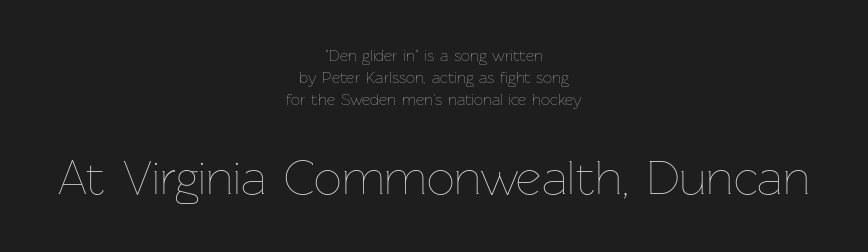
Compared with a typical body face, this is equally light or lighter still. Unmarked baselines from the first word to the last. Notice how the passage keeps no hard edge, just a central spine. Normally led — the rows are evenly, conventionally spaced. Standard letterfit; no display-style spreading of the glyphs.
